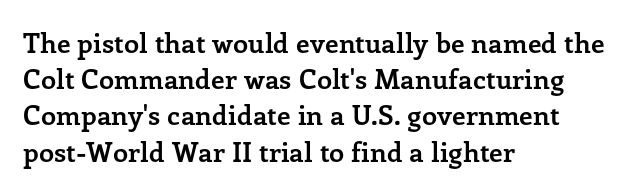
Q: Is the text bold? A: Yes.
Q: Is the text italic (slanted)? A: No, it is upright.
Q: Is the text underlined? A: No.
Q: How is the paragraph aligned? A: Left-aligned.
Q: Is the spacing between letters normal or unusually wide? A: Normal.
Q: Is the spacing between lines tight, normal or loose? A: Normal.
